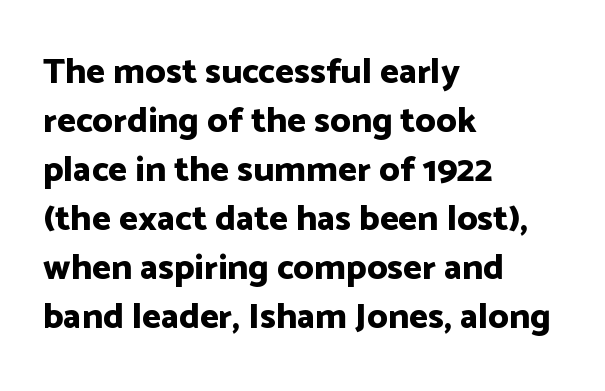
{"serif": "no", "italic": "no", "bold": "yes", "weight": "bold", "width": "normal", "stroke_contrast": "low", "x_height": "medium", "monospaced": "no", "underline": "no", "align": "left", "line_spacing": "normal", "line_spacing_ratio": 1.36, "letter_spacing": "normal", "letter_spacing_em": 0.0, "glyph_px": 36}
